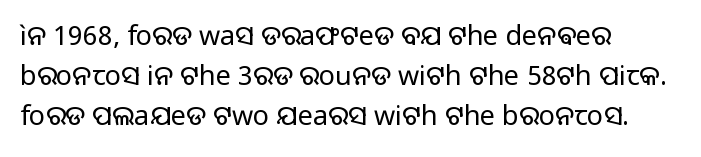
Italic: no, the glyphs are upright roman. Observe the ordinary spacing: letters are neighbours, not strangers. Line spacing here is normal. The zone under the glyphs is completely vacant. These lines stack with their left ends in a neat column.
